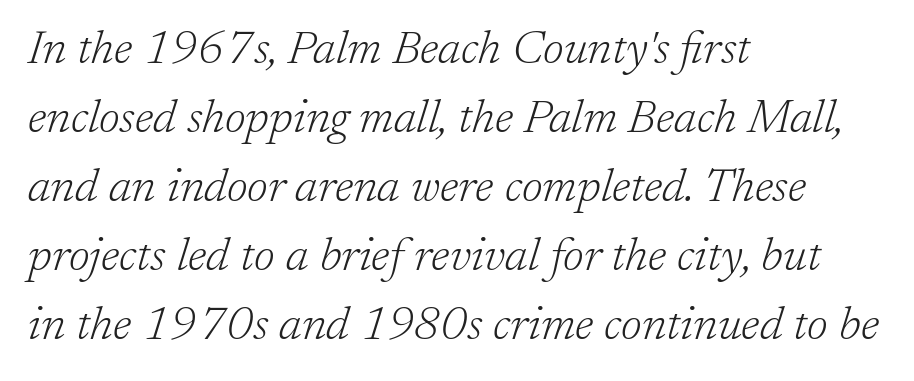
The image shows 47 px light serif type, italic (leaning right); set left-aligned, normal line spacing (1.47x), normal letter spacing, not underlined; low stroke contrast and a medium x-height.
